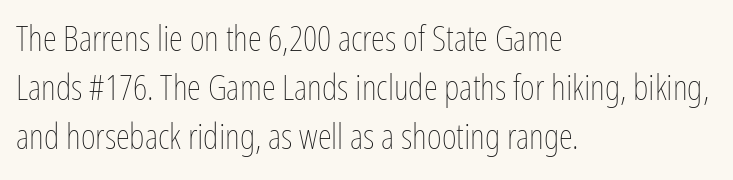
Q: Is the text bold? A: No.
Q: Is the text italic (slanted)? A: No, it is upright.
Q: Is the text underlined? A: No.
Q: How is the paragraph aligned? A: Left-aligned.
Q: Is the spacing between letters normal or unusually wide? A: Normal.
Q: Is the spacing between lines tight, normal or loose? A: Normal.
Q: Width (condensed, normal, or wide)? A: Condensed.
Q: Stroke contrast? A: Low.
Q: x-height? A: Medium.
Q: Monospaced? A: No.
